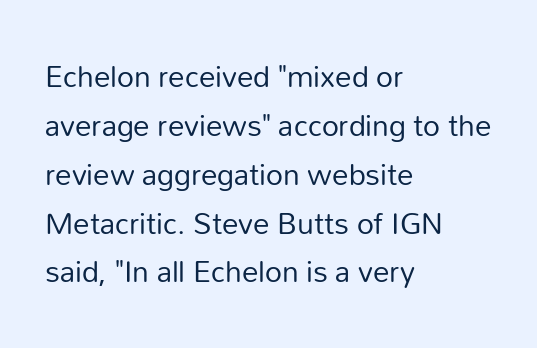
Q: Is the text bold? A: No.
Q: Is the text italic (slanted)? A: No, it is upright.
Q: Is the typeface a serif or a sans-serif typeface? A: Sans-serif.
Q: Is the text underlined? A: No.
Q: How is the paragraph aligned? A: Left-aligned.
Q: Is the spacing between letters normal or unusually wide? A: Normal.
Q: Is the spacing between lines tight, normal or loose? A: Normal.
Q: Width (condensed, normal, or wide)? A: Normal.
Q: Stroke contrast? A: Low.
Q: x-height? A: Medium.
Q: Monospaced? A: No.
